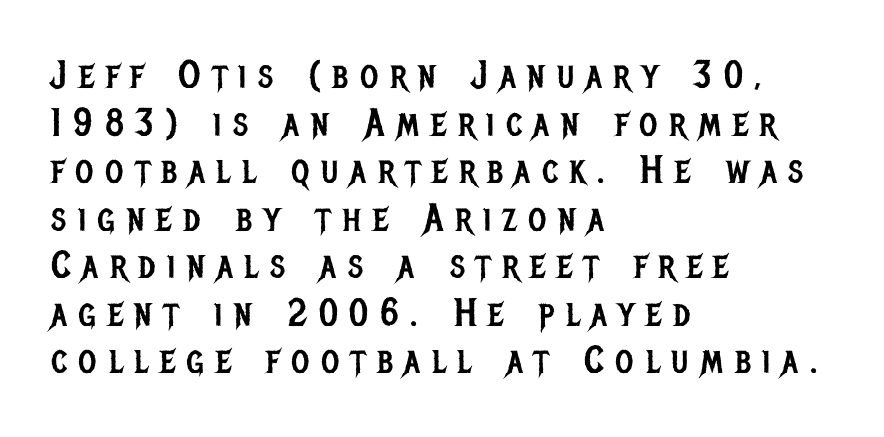
Quick note: underline off. The lines in this sample share a left origin and differ only in where they stop. The face used here is rendered with a markedly widened letterfit. This sample has the flowing, uneven cadence of proportional lettering. Grotesque or geometric, the face here clearly has no serifs.
